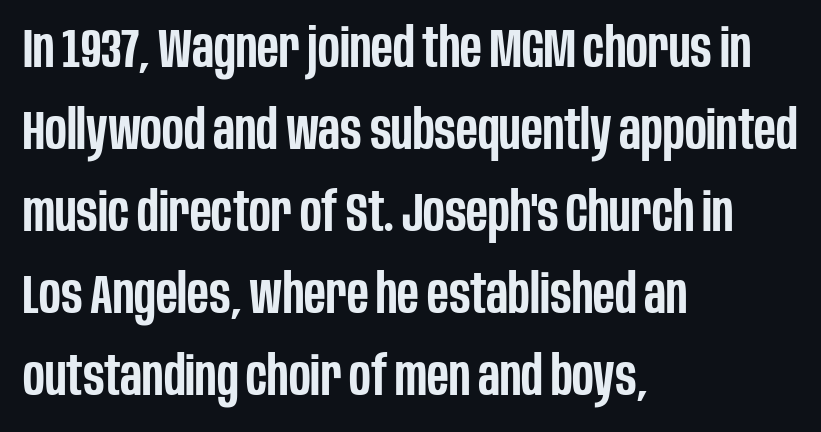
The image shows 55 px semibold, condensed sans-serif type, upright; set left-aligned, normal line spacing (1.49x), normal letter spacing, not underlined; low stroke contrast and a large x-height.
